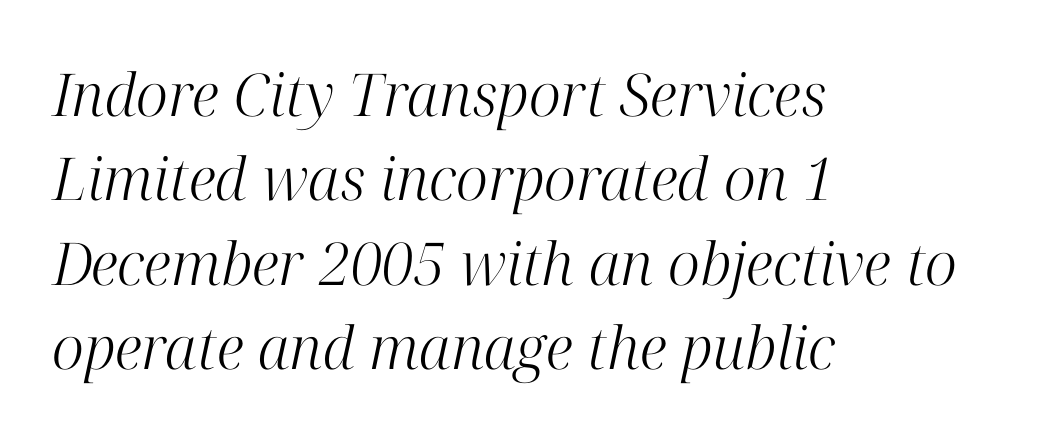
{"serif": "yes", "italic": "yes", "lean": "right", "slant_degrees": 12, "bold": "no", "weight": "light", "width": "normal", "stroke_contrast": "high", "x_height": "medium", "monospaced": "no", "underline": "no", "align": "left", "line_spacing": "normal", "line_spacing_ratio": 1.43, "letter_spacing": "normal", "letter_spacing_em": 0.0, "glyph_px": 59}
